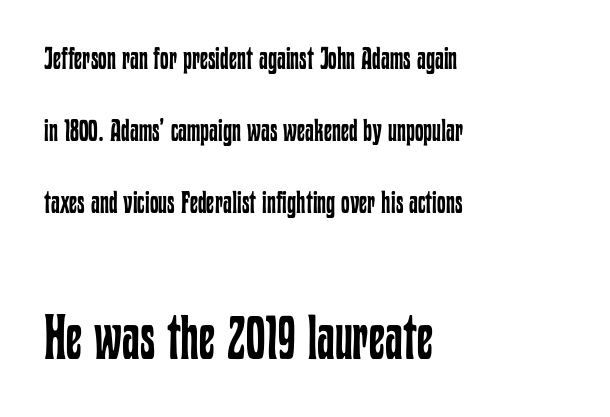
The image shows 62 px regular-weight, condensed type, upright; set left-aligned, loose line spacing (2.32x), normal letter spacing, not underlined; the second (bottom) block is 2.0x larger; low stroke contrast and a medium x-height.
